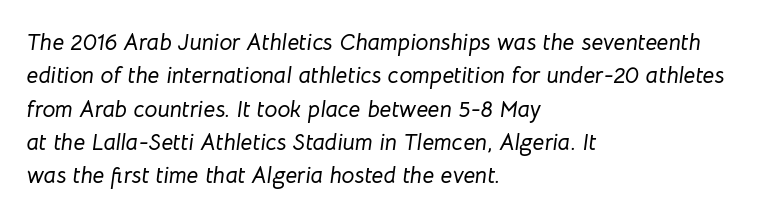
Q: Is the text italic (slanted)? A: Yes, it leans right by about 8 degrees.
Q: Is the text underlined? A: No.
Q: How is the paragraph aligned? A: Left-aligned.
Q: Is the spacing between letters normal or unusually wide? A: Normal.
Q: Is the spacing between lines tight, normal or loose? A: Normal.
